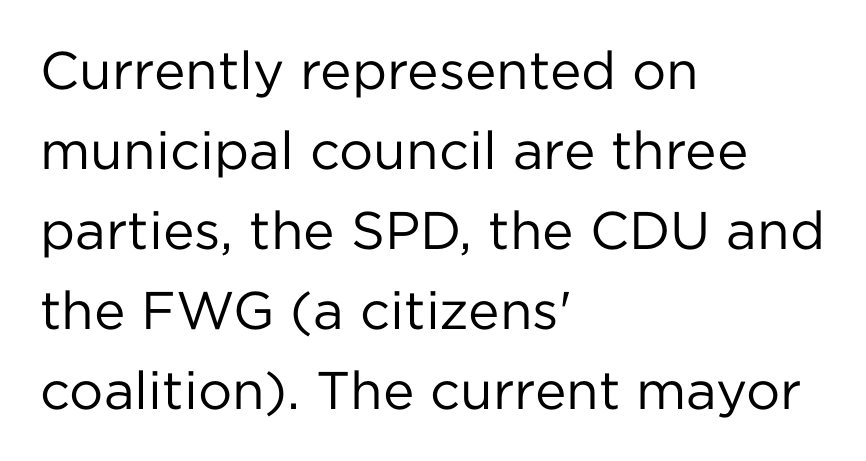
Q: Is the text bold? A: No.
Q: Is the text italic (slanted)? A: No, it is upright.
Q: Is the typeface a serif or a sans-serif typeface? A: Sans-serif.
Q: Is the text underlined? A: No.
Q: How is the paragraph aligned? A: Left-aligned.
Q: Is the spacing between letters normal or unusually wide? A: Normal.
Q: Is the spacing between lines tight, normal or loose? A: Normal.
Q: Width (condensed, normal, or wide)? A: Normal.
Q: Stroke contrast? A: Low.
Q: x-height? A: Medium.
Q: Monospaced? A: No.
